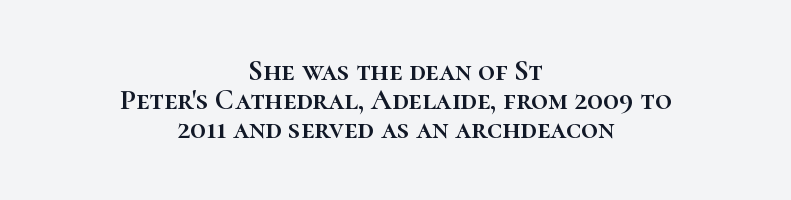
{"italic": "no", "width": "normal", "stroke_contrast": "high", "x_height": "medium", "monospaced": "no", "underline": "no", "align": "center", "line_spacing": "tight", "line_spacing_ratio": 1.0, "letter_spacing": "normal", "letter_spacing_em": 0.0, "glyph_px": 29}
